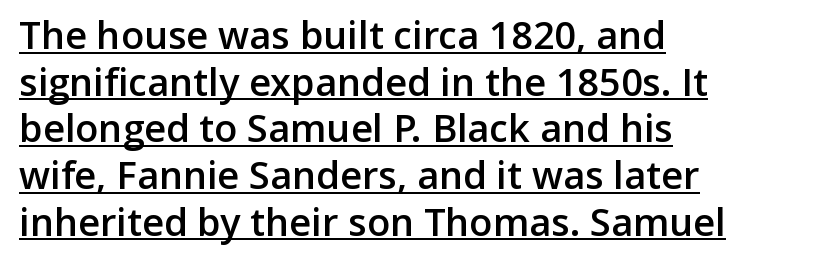
{"serif": "no", "italic": "no", "bold": "semi", "weight": "semibold", "width": "normal", "stroke_contrast": "low", "x_height": "medium", "monospaced": "no", "underline": "yes", "align": "left", "line_spacing_ratio": 1.23, "letter_spacing": "normal", "letter_spacing_em": 0.0, "glyph_px": 38}
